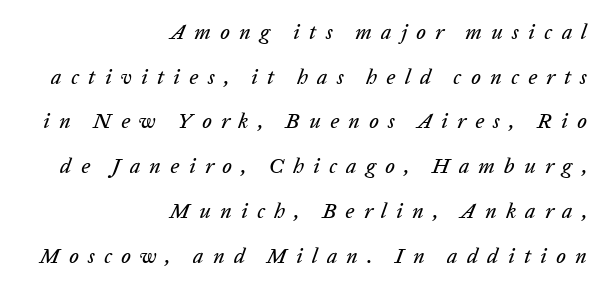
Beneath every word, the page is bare. The designer dialed line spacing up above the default. Casual observation: everything's shoved over to the right. What stands out about the letter spacing? Its width — letters are far apart. Posture: slanted.
